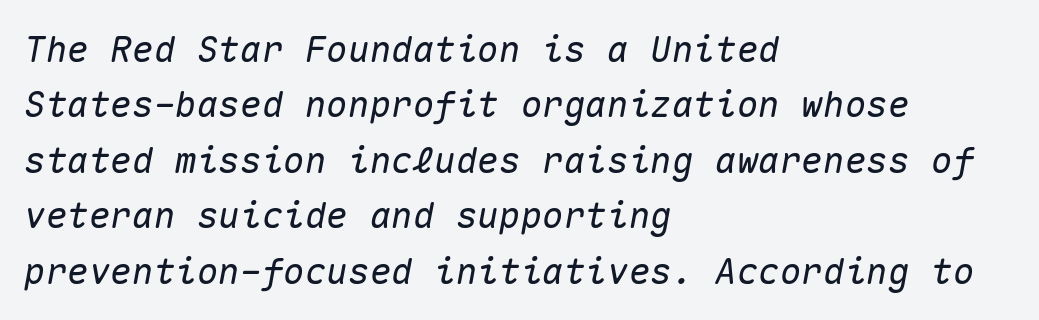
Q: Is the text italic (slanted)? A: Yes, it leans right by about 10 degrees.
Q: Is the text underlined? A: No.
Q: How is the paragraph aligned? A: Left-aligned.
Q: Is the spacing between letters normal or unusually wide? A: Normal.
Q: Is the spacing between lines tight, normal or loose? A: Normal.
Q: Width (condensed, normal, or wide)? A: Normal.
Q: Stroke contrast? A: Medium.
Q: x-height? A: Medium.
Q: Monospaced? A: Yes.
